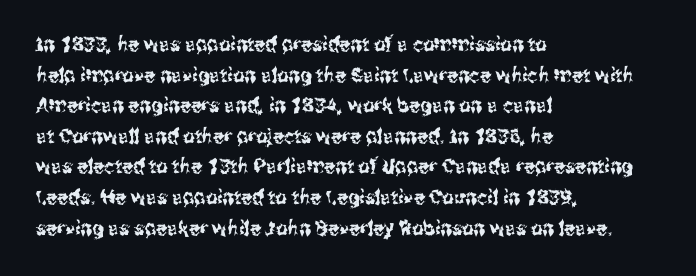
Posture: upright roman. Where is the straight margin? On the left. The passage shown stacks its lines at a standard gap. The passage shown is not underscored anywhere. The tracking reads as untouched default to a designer's eye.
